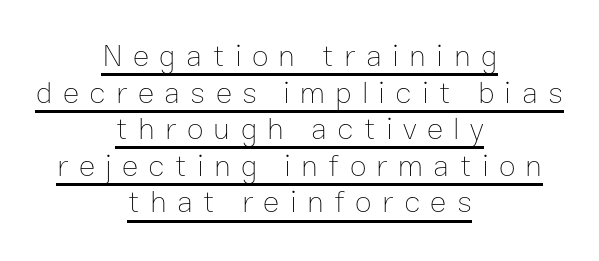
The letters advance in unequal steps, a hallmark of proportional type. The line texture is sparse and dotted thanks to wide tracking. Stem width sits at or under what a default text font uses. You can tell it's not italic because the verticals are truly vertical.
